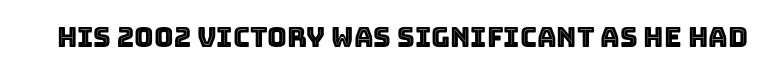
Q: Is the text italic (slanted)? A: No, it is upright.
Q: Is the text underlined? A: No.
Q: Is the spacing between letters normal or unusually wide? A: Normal.
